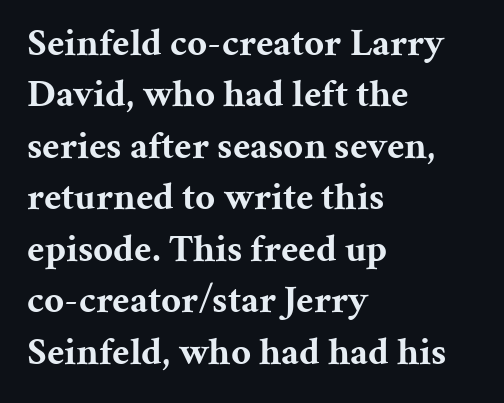
Q: Is the text bold? A: Yes.
Q: Is the text italic (slanted)? A: No, it is upright.
Q: Is the typeface a serif or a sans-serif typeface? A: Serif.
Q: Is the text underlined? A: No.
Q: How is the paragraph aligned? A: Left-aligned.
Q: Is the spacing between letters normal or unusually wide? A: Normal.
Q: Is the spacing between lines tight, normal or loose? A: Normal.
Q: Width (condensed, normal, or wide)? A: Normal.
Q: Stroke contrast? A: Medium.
Q: x-height? A: Medium.
Q: Monospaced? A: No.
